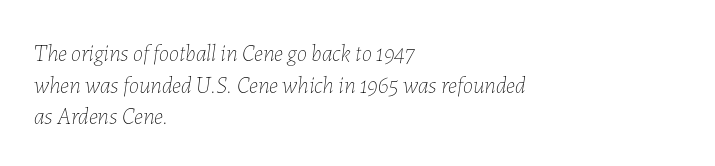
{"italic": "yes", "lean": "right", "slant_degrees": 7, "bold": "no", "underline": "no", "align": "left", "line_spacing": "normal", "line_spacing_ratio": 1.38, "letter_spacing": "normal", "letter_spacing_em": 0.0, "glyph_px": 23}
